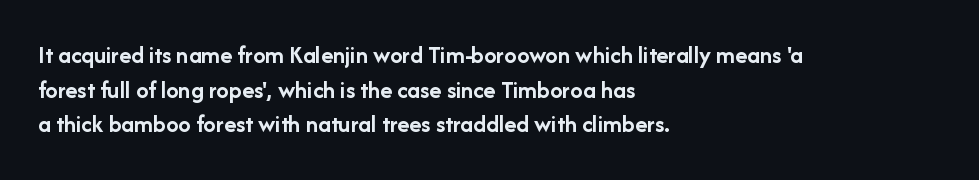
Q: Is the text bold? A: Yes.
Q: Is the text italic (slanted)? A: No, it is upright.
Q: Is the text underlined? A: No.
Q: How is the paragraph aligned? A: Left-aligned.
Q: Is the spacing between letters normal or unusually wide? A: Normal.
Q: Is the spacing between lines tight, normal or loose? A: Normal.
